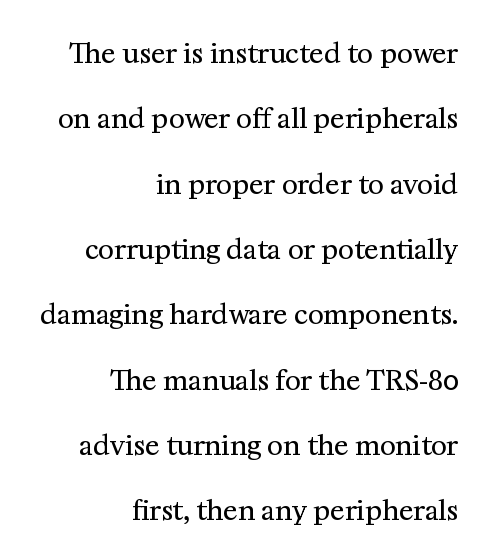
The image shows 27 px text type, upright; set right-aligned, loose line spacing (2.42x), normal letter spacing, not underlined.
